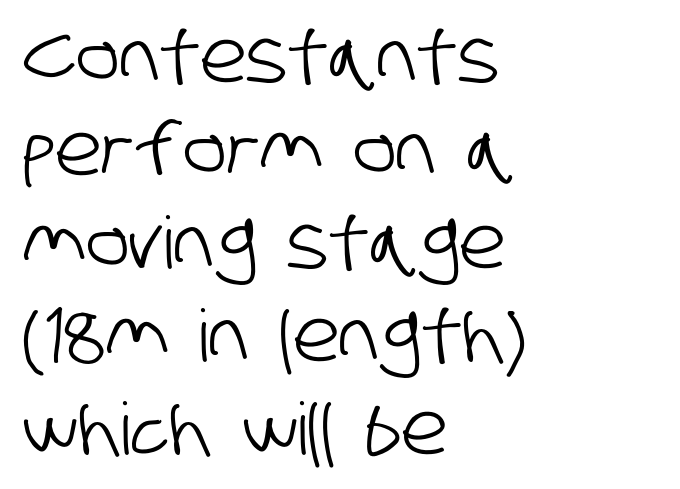
The text block is weighted toward the left margin, trailing off unevenly rightward. Looks like regular typesetting: each glyph gets only the width it needs. Does the type have serifs? No, each stem ends abruptly. Is there much room between lines? A standard amount, neither cramped nor airy.
